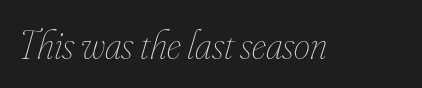
Q: Is the text bold? A: No.
Q: Is the text italic (slanted)? A: Yes, it leans right by about 16 degrees.
Q: Is the text underlined? A: No.
Q: Is the spacing between letters normal or unusually wide? A: Normal.
Q: Width (condensed, normal, or wide)? A: Condensed.
Q: Stroke contrast? A: Low.
Q: x-height? A: Small.
Q: Monospaced? A: No.
